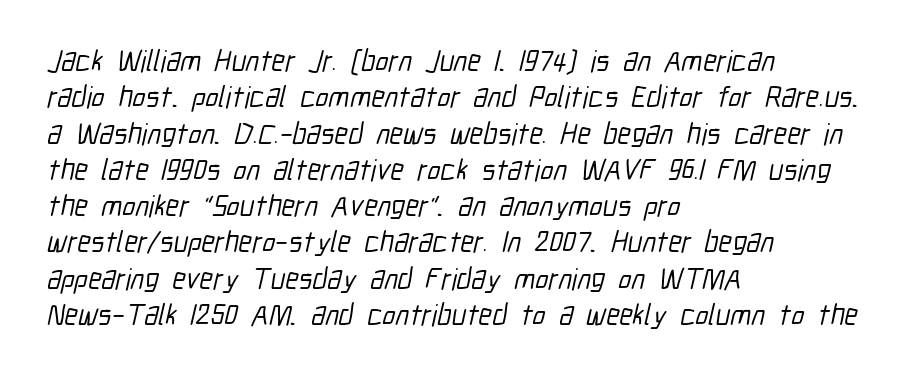
Underlining? Definitely not there. Observe the ordinary spacing: letters are neighbours, not strangers. Do the characters align in a grid? No, the font is proportional. One-word summary of the alignment: left. The rendering shows plain stroke endings on the letterforms — a sans-serif design.
